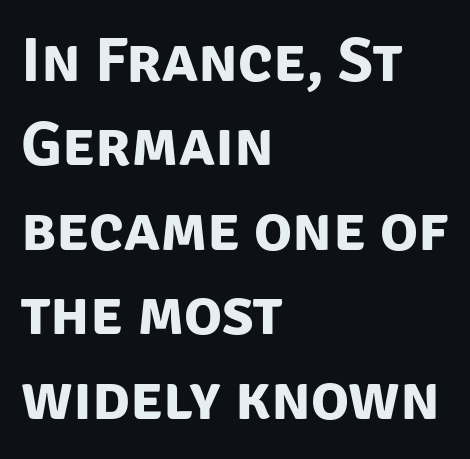
Q: Is the text bold? A: Yes.
Q: Is the typeface a serif or a sans-serif typeface? A: Sans-serif.
Q: Is the text underlined? A: No.
Q: How is the paragraph aligned? A: Left-aligned.
Q: Is the spacing between letters normal or unusually wide? A: Normal.
Q: Is the spacing between lines tight, normal or loose? A: Normal.
Q: Width (condensed, normal, or wide)? A: Normal.
Q: Stroke contrast? A: Low.
Q: x-height? A: Large.
Q: Monospaced? A: No.
